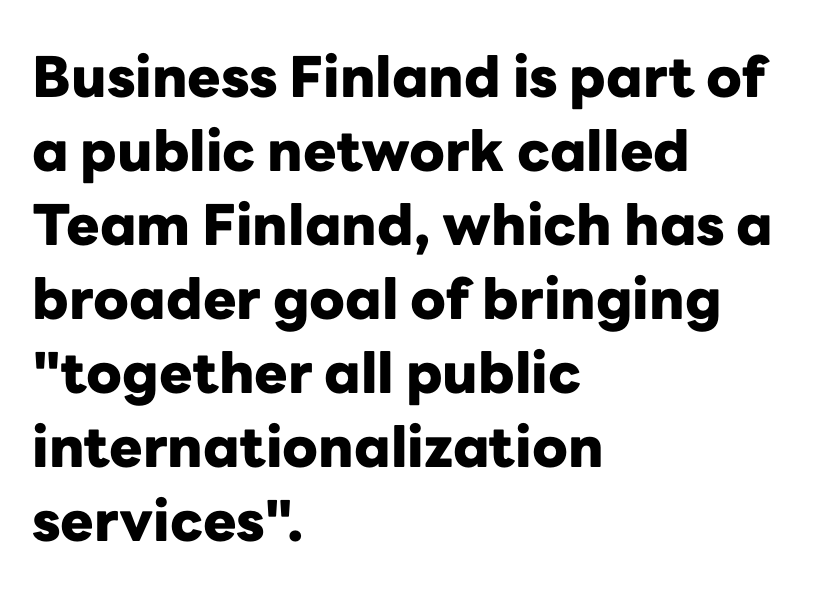
The image shows 56 px heavy sans-serif type, upright; set left-aligned, normal line spacing (1.32x), normal letter spacing, not underlined; low stroke contrast and a medium x-height.
